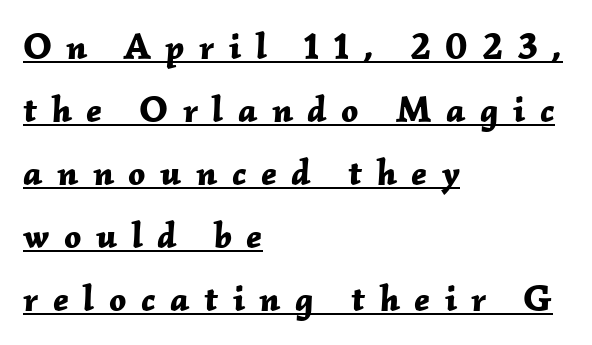
Q: Is the text bold? A: Yes.
Q: Is the text italic (slanted)? A: Yes, it leans right by about 2 degrees.
Q: Is the text underlined? A: Yes.
Q: How is the paragraph aligned? A: Left-aligned.
Q: Is the spacing between letters normal or unusually wide? A: Unusually wide.
Q: Is the spacing between lines tight, normal or loose? A: Normal.
Q: Width (condensed, normal, or wide)? A: Normal.
Q: Stroke contrast? A: Low.
Q: x-height? A: Medium.
Q: Monospaced? A: No.
